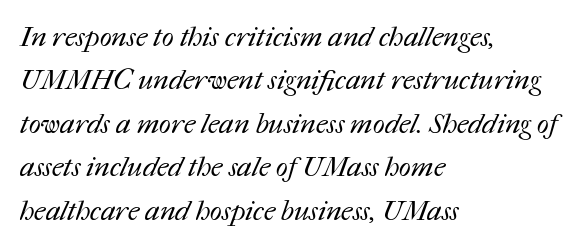
Q: Is the text bold? A: No.
Q: Is the text underlined? A: No.
Q: How is the paragraph aligned? A: Left-aligned.
Q: Is the spacing between letters normal or unusually wide? A: Normal.
Q: Is the spacing between lines tight, normal or loose? A: Normal.
Q: Width (condensed, normal, or wide)? A: Normal.
Q: Stroke contrast? A: Medium.
Q: x-height? A: Medium.
Q: Monospaced? A: No.
